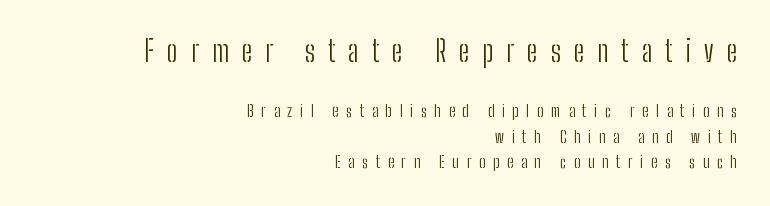
The image shows 29 px light, condensed sans-serif type, upright; set right-aligned, normal line spacing (1.51x), unusually wide letter spacing (+0.45 em), not underlined; the first (top) block is 1.71x larger; low stroke contrast and a medium x-height.
